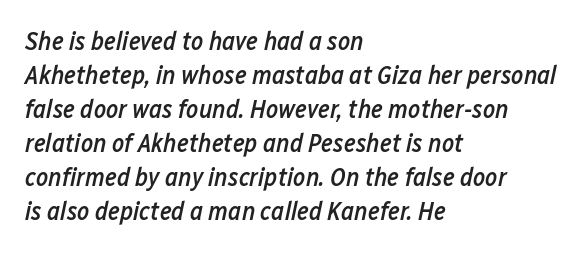
{"italic": "yes", "lean": "right", "slant_degrees": 12, "bold": "semi", "underline": "no", "align": "left", "line_spacing": "normal", "line_spacing_ratio": 1.31, "letter_spacing": "normal", "letter_spacing_em": 0.0, "glyph_px": 26}
